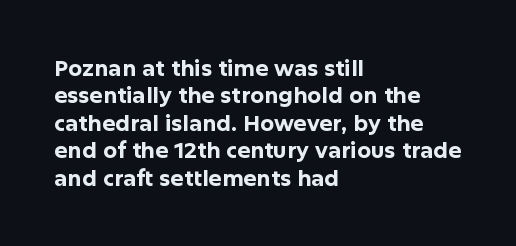
Only glyphs here, with clear space below each row. The type sits square on the baseline with zero lean. Short note: letters normally spaced. Summary of vertical rhythm: regular, with standard interline spacing. Thick stems and heavy bowls — unmistakably bold. Short and long lines alike share a common starting point at left.
